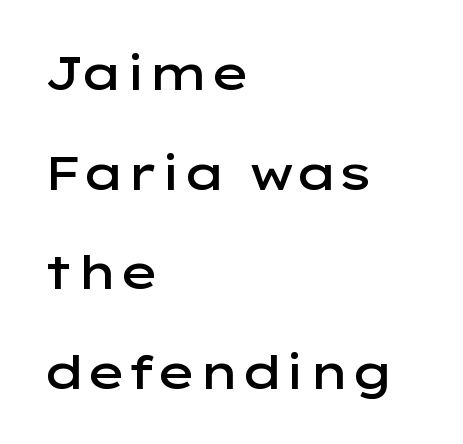
{"serif": "no", "italic": "no", "bold": "semi", "weight": "semibold", "width": "wide", "stroke_contrast": "low", "x_height": "medium", "monospaced": "no", "underline": "no", "align": "left", "line_spacing": "loose", "line_spacing_ratio": 2.12, "letter_spacing": "normal", "letter_spacing_em": 0.0, "glyph_px": 47}
